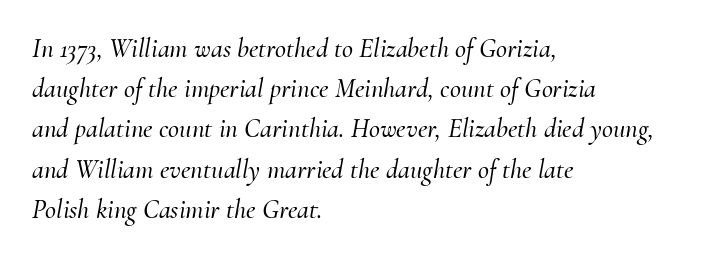
The image shows 27 px text type, italic (leaning right); set left-aligned, normal line spacing (1.49x), normal letter spacing, not underlined.
